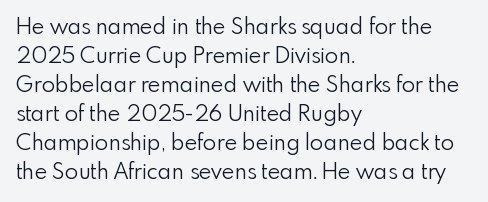
{"italic": "no", "bold": "no", "underline": "no", "align": "left", "line_spacing": "normal", "line_spacing_ratio": 1.32, "letter_spacing": "normal", "letter_spacing_em": 0.0, "glyph_px": 22}
